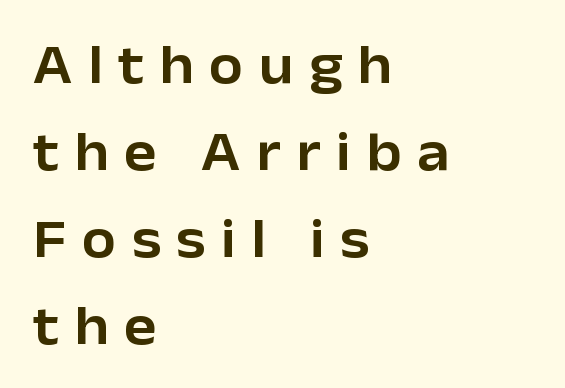
The passage shown has open, widely tracked lettering throughout. Typographically, this falls in the sans-serif category. The letters advance in unequal steps, a hallmark of proportional type. The foot of each line stays bare and open.
